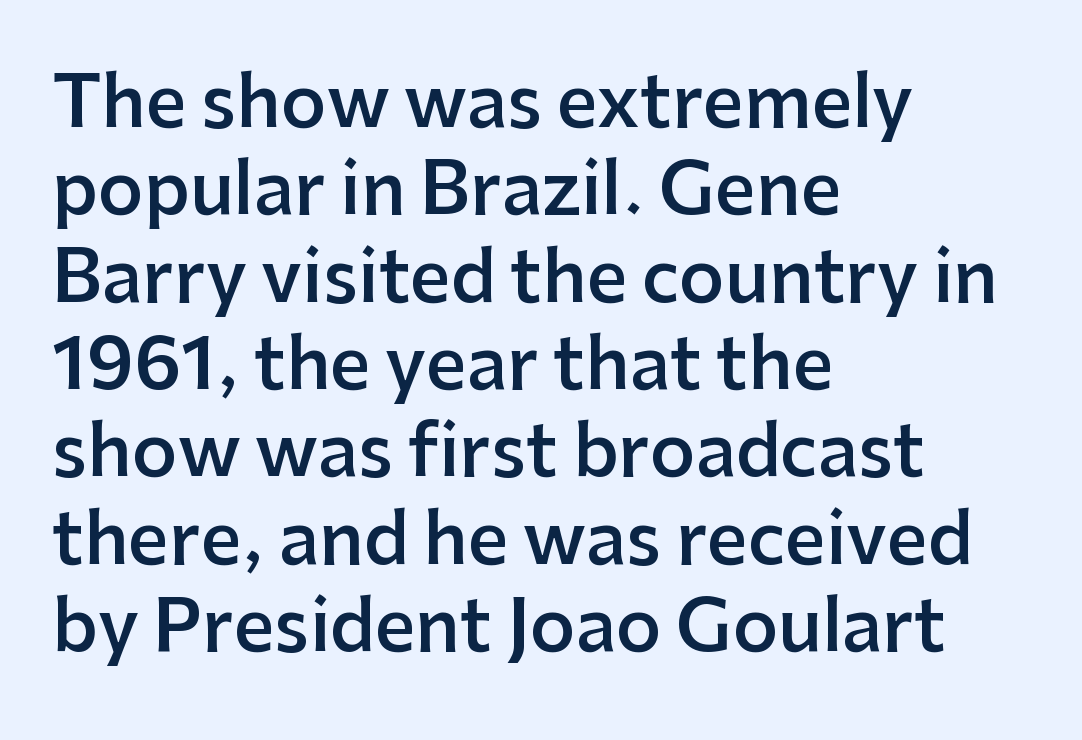
{"serif": "no", "italic": "no", "bold": "semi", "weight": "semibold", "width": "normal", "stroke_contrast": "low", "x_height": "medium", "monospaced": "no", "underline": "no", "align": "left", "line_spacing_ratio": 1.23, "letter_spacing": "normal", "letter_spacing_em": 0.0, "glyph_px": 71}
